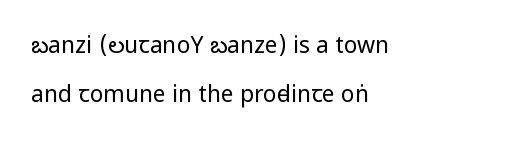
The image shows 23 px text type, upright; set left-aligned, loose line spacing (2.12x), normal letter spacing, not underlined.
